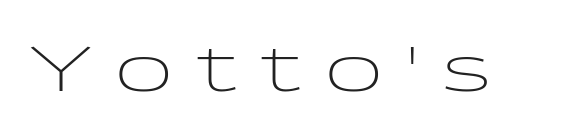
The image shows 63 px light, wide sans-serif type, upright; set unusually wide letter spacing (+0.38 em), not underlined; low stroke contrast and a medium x-height.
